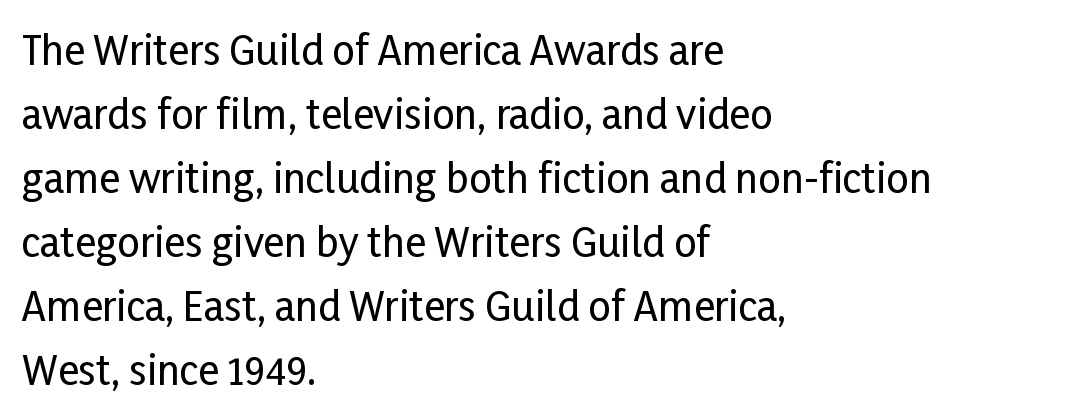
{"serif": "no", "italic": "no", "width": "condensed", "stroke_contrast": "low", "x_height": "medium", "monospaced": "no", "underline": "no", "align": "left", "line_spacing": "normal", "line_spacing_ratio": 1.6, "letter_spacing": "normal", "letter_spacing_em": 0.0, "glyph_px": 40}
